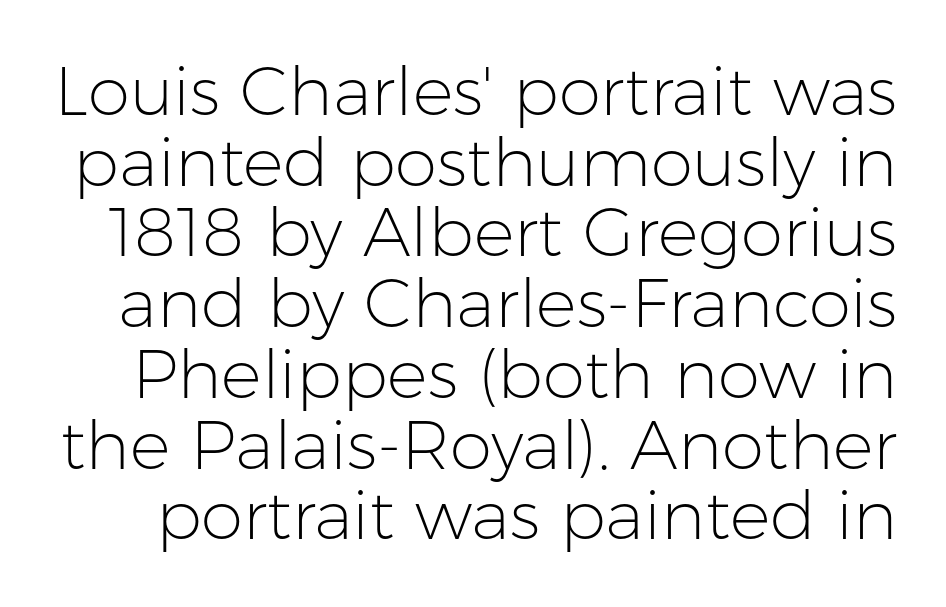
{"serif": "no", "italic": "no", "bold": "no", "weight": "light", "width": "normal", "stroke_contrast": "low", "x_height": "medium", "monospaced": "no", "underline": "no", "line_spacing": "tight", "line_spacing_ratio": 1.04, "letter_spacing": "normal", "letter_spacing_em": 0.0, "glyph_px": 68}
